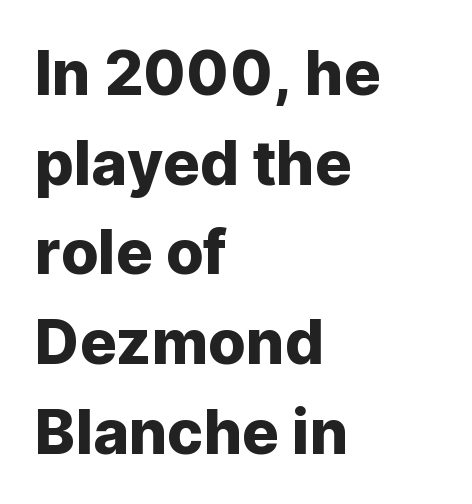
Q: Is the text italic (slanted)? A: No, it is upright.
Q: Is the typeface a serif or a sans-serif typeface? A: Sans-serif.
Q: Is the text underlined? A: No.
Q: How is the paragraph aligned? A: Left-aligned.
Q: Is the spacing between letters normal or unusually wide? A: Normal.
Q: Is the spacing between lines tight, normal or loose? A: Normal.
Q: Width (condensed, normal, or wide)? A: Normal.
Q: Stroke contrast? A: Low.
Q: x-height? A: Medium.
Q: Monospaced? A: No.
